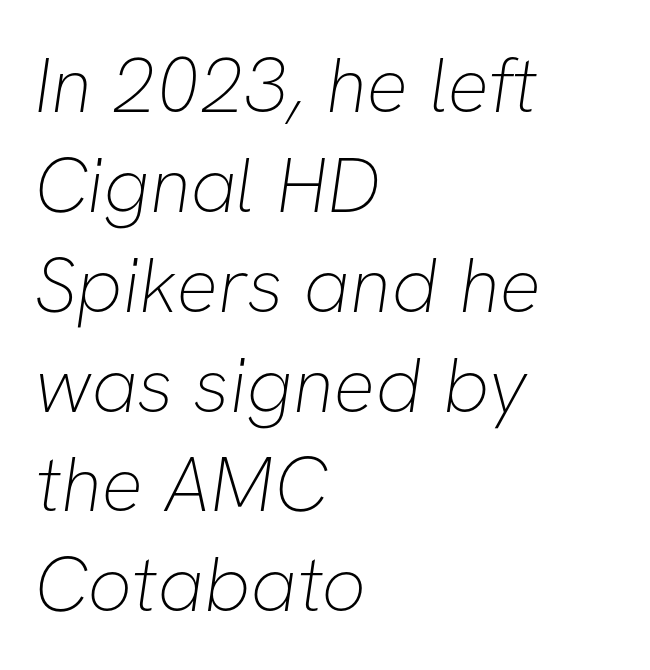
The image shows 78 px thin sans-serif type; set left-aligned, normal line spacing (1.28x), normal letter spacing, not underlined; low stroke contrast and a medium x-height.
